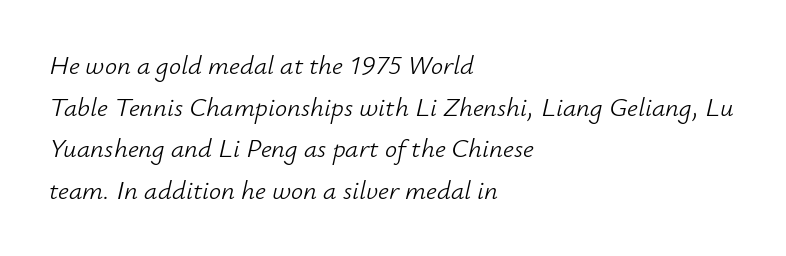
{"italic": "yes", "lean": "right", "slant_degrees": 12, "bold": "no", "underline": "no", "align": "left", "line_spacing": "normal", "line_spacing_ratio": 1.54, "letter_spacing": "normal", "letter_spacing_em": 0.0, "glyph_px": 27}
